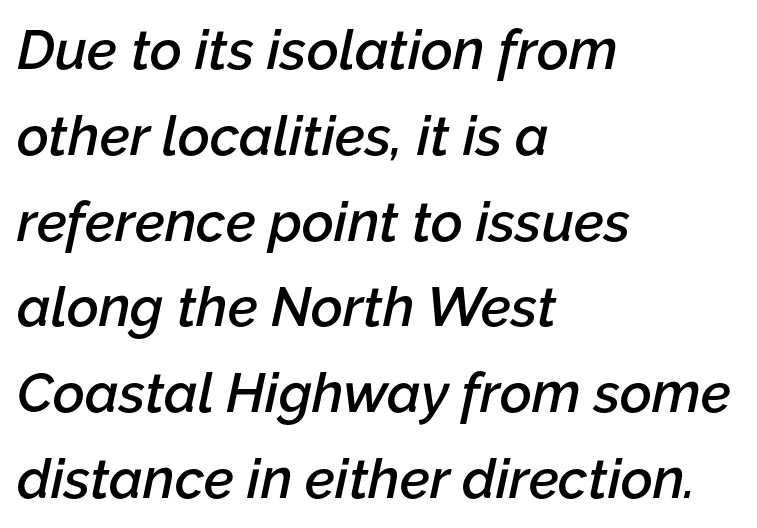
{"italic": "yes", "lean": "right", "slant_degrees": 12, "bold": "semi", "weight": "semibold", "width": "normal", "stroke_contrast": "low", "x_height": "medium", "monospaced": "no", "underline": "no", "align": "left", "line_spacing": "normal", "line_spacing_ratio": 1.56, "letter_spacing": "normal", "letter_spacing_em": 0.0, "glyph_px": 55}
